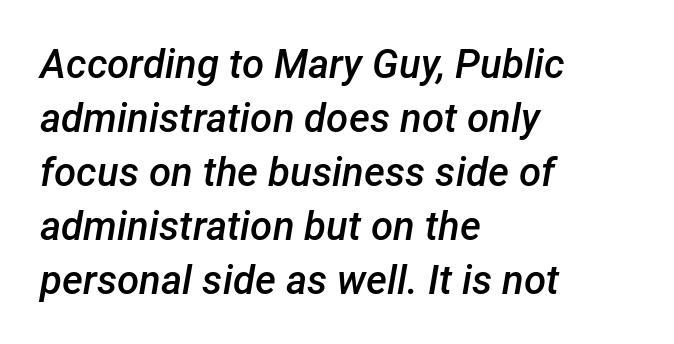
These lines keep a tight, regular rhythm from letter to letter. Nobody drew a line under any word here. Quick note: interline space is typical. These lines are rendered in a variable-pitch font.
